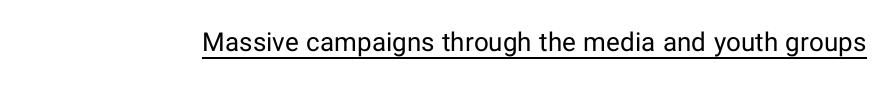
{"italic": "no", "bold": "no", "underline": "yes", "letter_spacing": "normal", "letter_spacing_em": 0.0, "glyph_px": 26}
